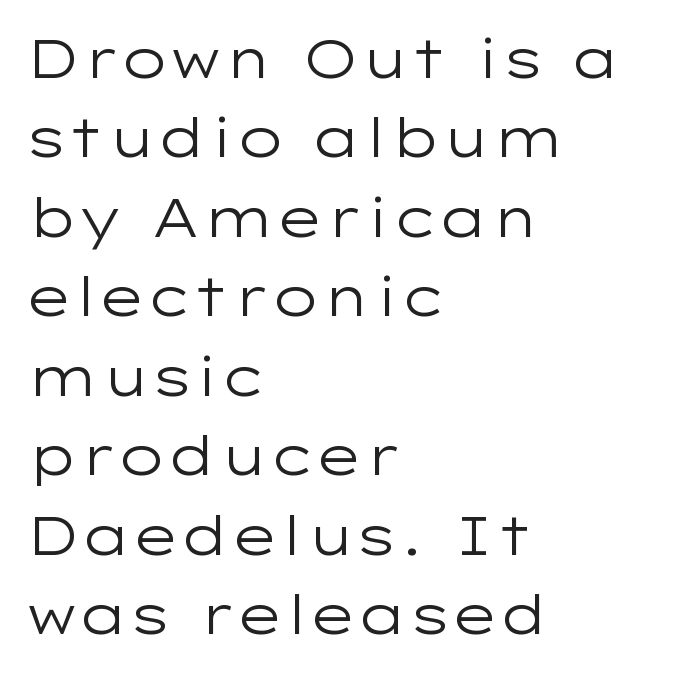
The image shows 53 px regular-weight, wide sans-serif type, upright; set left-aligned, normal line spacing (1.5x), normal letter spacing, not underlined; low stroke contrast and a medium x-height.
